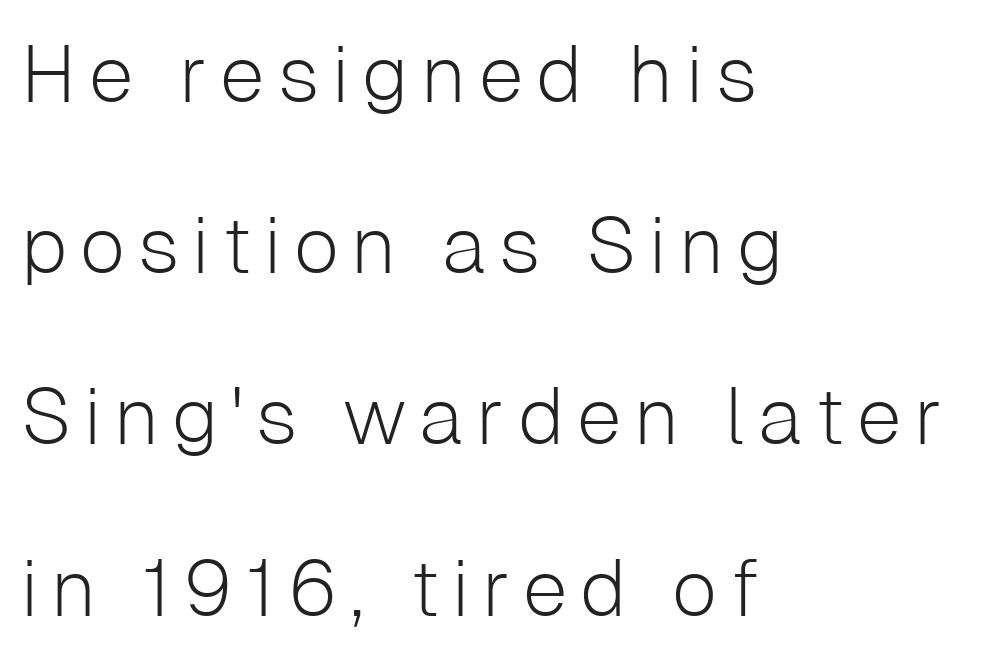
Q: Is the text bold? A: No.
Q: Is the text italic (slanted)? A: No, it is upright.
Q: Is the typeface a serif or a sans-serif typeface? A: Sans-serif.
Q: Is the text underlined? A: No.
Q: How is the paragraph aligned? A: Left-aligned.
Q: Is the spacing between lines tight, normal or loose? A: Loose.
Q: Width (condensed, normal, or wide)? A: Normal.
Q: Stroke contrast? A: Low.
Q: x-height? A: Medium.
Q: Monospaced? A: No.
